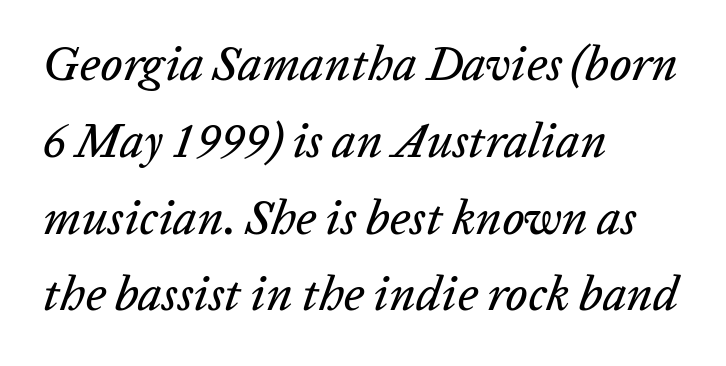
Q: Is the text italic (slanted)? A: Yes, it leans right by about 20 degrees.
Q: Is the text underlined? A: No.
Q: How is the paragraph aligned? A: Left-aligned.
Q: Is the spacing between letters normal or unusually wide? A: Normal.
Q: Is the spacing between lines tight, normal or loose? A: Normal.
Q: Width (condensed, normal, or wide)? A: Normal.
Q: Stroke contrast? A: Low.
Q: x-height? A: Medium.
Q: Monospaced? A: No.
